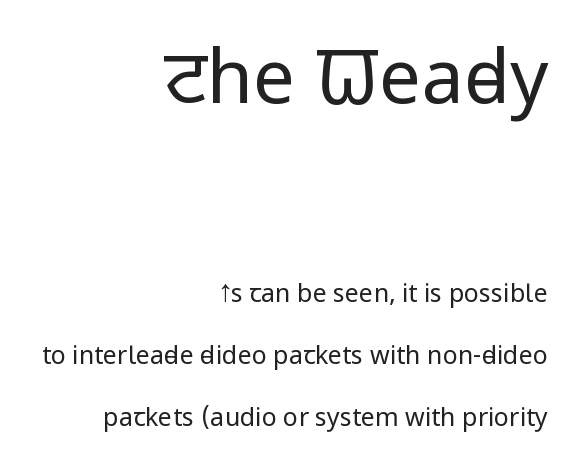
The image shows 75 px regular-weight, condensed sans-serif type, upright; set right-aligned, loose line spacing (2.47x), normal letter spacing, not underlined; the first (top) block is 3.0x larger; low stroke contrast and a large x-height.
